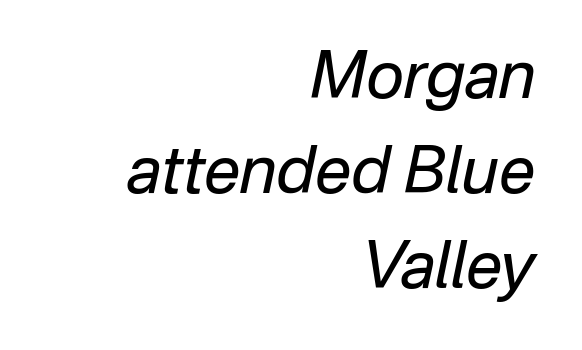
A flush-right, rag-left setting is used for this passage. Letters rest on an invisible, unmarked baseline. Character widths vary here, with narrow letters taking less room than wide ones. Nobody touched the tracking dial on this one.
